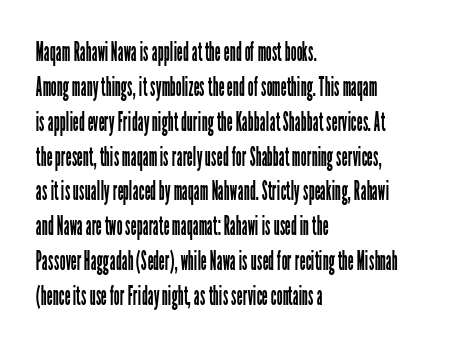
Q: Is the text bold? A: No.
Q: Is the text italic (slanted)? A: No, it is upright.
Q: Is the text underlined? A: No.
Q: How is the paragraph aligned? A: Left-aligned.
Q: Is the spacing between letters normal or unusually wide? A: Normal.
Q: Is the spacing between lines tight, normal or loose? A: Normal.
